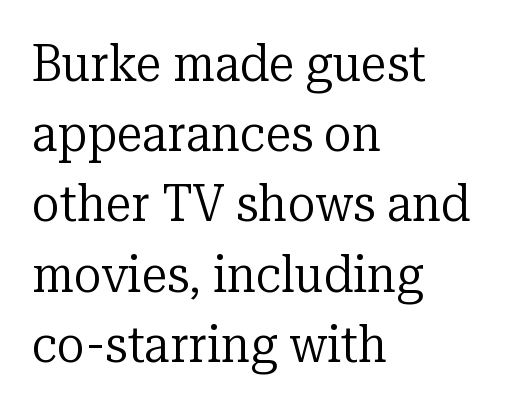
Q: Is the text bold? A: No.
Q: Is the text italic (slanted)? A: No, it is upright.
Q: Is the typeface a serif or a sans-serif typeface? A: Serif.
Q: Is the text underlined? A: No.
Q: How is the paragraph aligned? A: Left-aligned.
Q: Is the spacing between letters normal or unusually wide? A: Normal.
Q: Is the spacing between lines tight, normal or loose? A: Normal.
Q: Width (condensed, normal, or wide)? A: Normal.
Q: Stroke contrast? A: Low.
Q: x-height? A: Medium.
Q: Monospaced? A: No.
